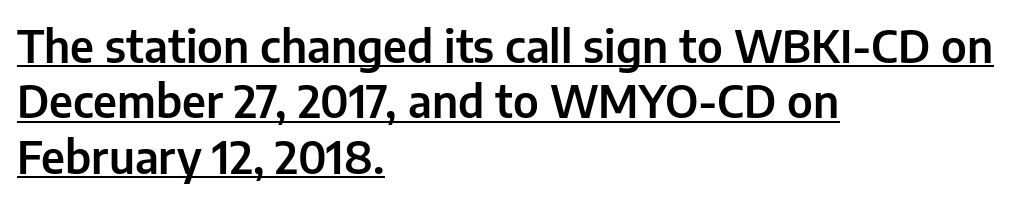
The image shows 44 px sans-serif type, upright; set left-aligned, normal line spacing (1.26x), normal letter spacing, underlined; low stroke contrast and a medium x-height.
